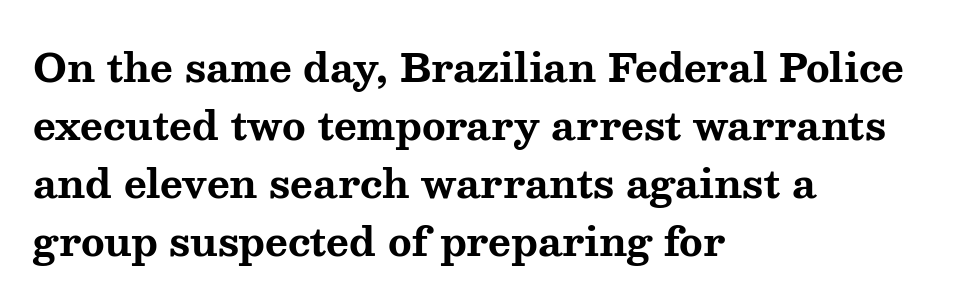
Q: Is the text bold? A: Yes.
Q: Is the text italic (slanted)? A: No, it is upright.
Q: Is the typeface a serif or a sans-serif typeface? A: Serif.
Q: Is the text underlined? A: No.
Q: How is the paragraph aligned? A: Left-aligned.
Q: Is the spacing between letters normal or unusually wide? A: Normal.
Q: Is the spacing between lines tight, normal or loose? A: Normal.
Q: Width (condensed, normal, or wide)? A: Wide.
Q: Stroke contrast? A: Medium.
Q: x-height? A: Medium.
Q: Monospaced? A: No.
